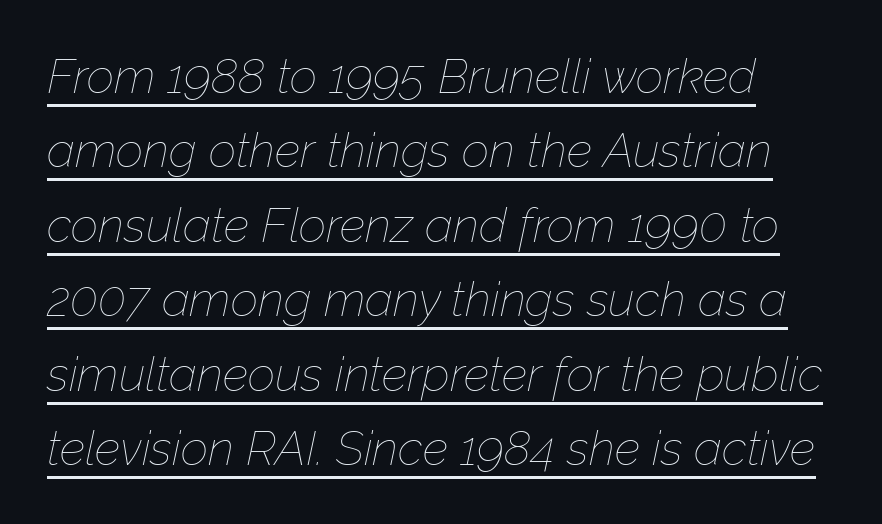
{"italic": "yes", "lean": "right", "slant_degrees": 12, "bold": "no", "weight": "thin", "width": "normal", "stroke_contrast": "low", "x_height": "medium", "monospaced": "no", "underline": "yes", "align": "left", "line_spacing": "normal", "line_spacing_ratio": 1.55, "letter_spacing": "normal", "letter_spacing_em": 0.0, "glyph_px": 48}
